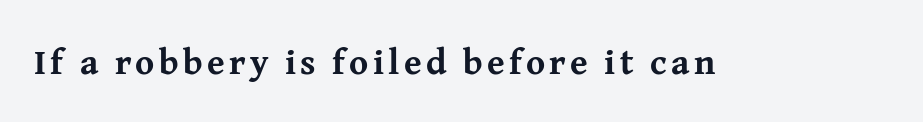
Q: Is the text bold? A: Yes.
Q: Is the text italic (slanted)? A: No, it is upright.
Q: Is the typeface a serif or a sans-serif typeface? A: Serif.
Q: Is the text underlined? A: No.
Q: Width (condensed, normal, or wide)? A: Normal.
Q: Stroke contrast? A: Medium.
Q: x-height? A: Medium.
Q: Monospaced? A: No.
